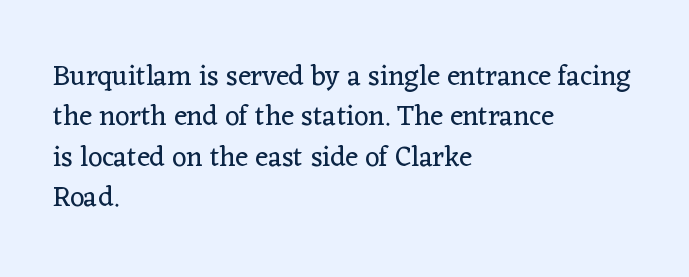
The image shows 28 px regular-weight serif type, upright; set left-aligned, normal line spacing (1.44x), normal letter spacing, not underlined; low stroke contrast and a medium x-height.
